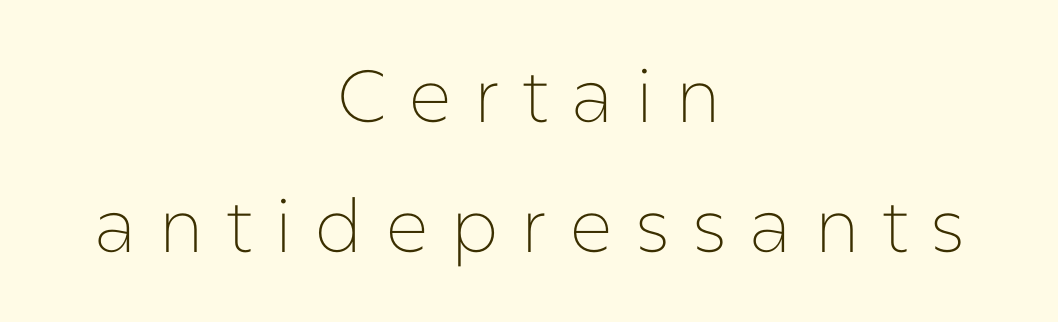
Weight: in the light-to-regular range. The letters advance in unequal steps, a hallmark of proportional type. Does the type have serifs? No, each stem ends abruptly. The typesetter chose a symmetrical, centered arrangement here. The letterforms stand isolated, each surrounded by extra space.
